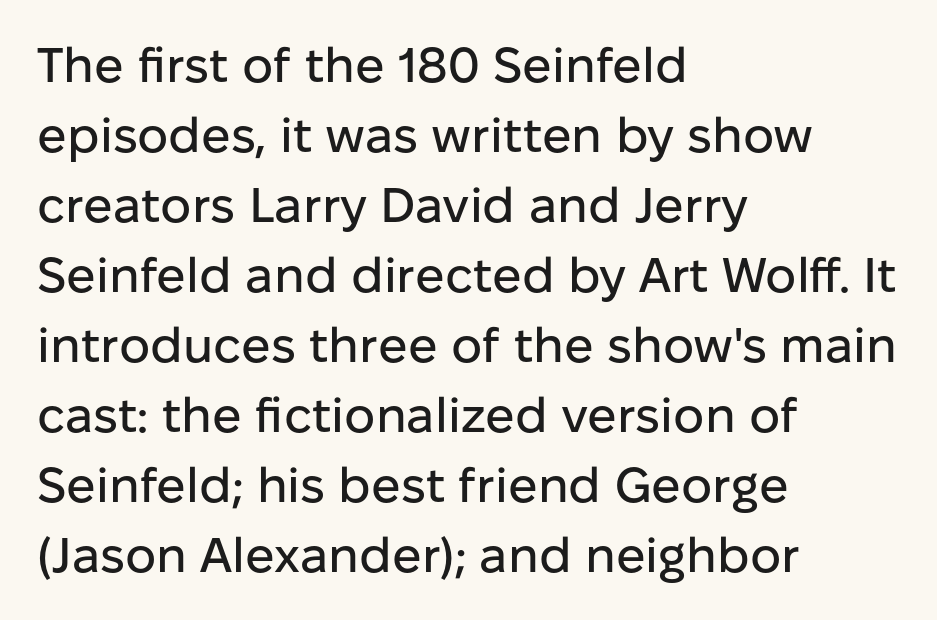
The image shows 49 px sans-serif type, upright; set left-aligned, normal line spacing (1.43x), normal letter spacing, not underlined; low stroke contrast and a medium x-height.
